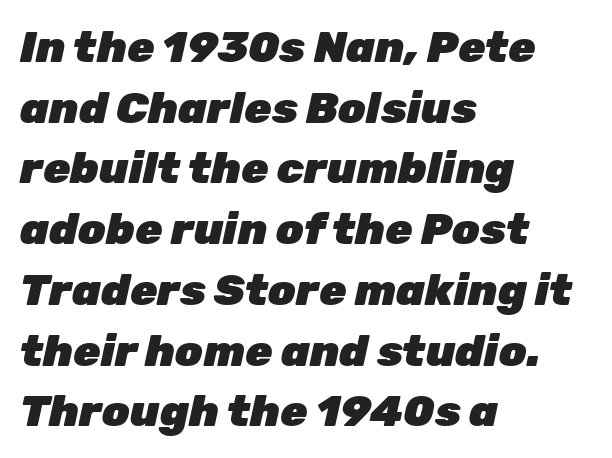
This rendering leaves character spacing at its baseline value. Vertical spacing — default. Decoration check: the copy has no underline. One-word summary of the alignment: left. Character widths vary here, with narrow letters taking less room than wide ones. When letters slant like this, we call the style italic.
